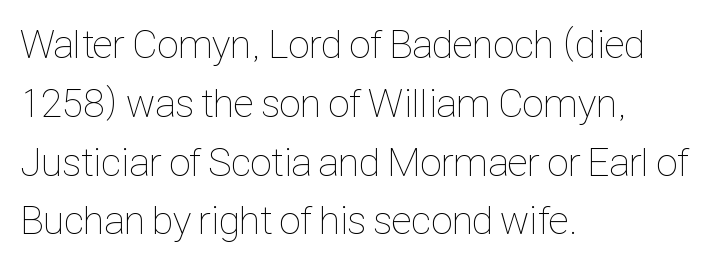
The image shows 40 px thin, condensed type, upright; set left-aligned, normal line spacing (1.47x), normal letter spacing, not underlined; low stroke contrast and a medium x-height.
